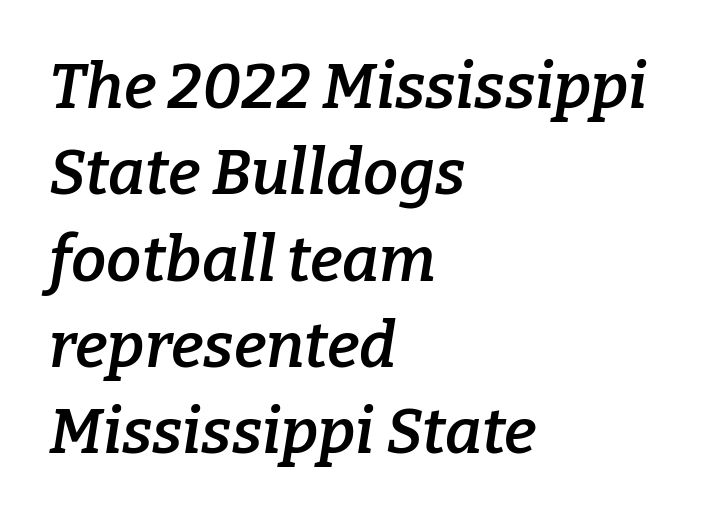
Q: Is the text bold? A: Semi-bold.
Q: Is the text italic (slanted)? A: Yes, it leans right by about 9 degrees.
Q: Is the typeface a serif or a sans-serif typeface? A: Serif.
Q: Is the text underlined? A: No.
Q: How is the paragraph aligned? A: Left-aligned.
Q: Is the spacing between letters normal or unusually wide? A: Normal.
Q: Is the spacing between lines tight, normal or loose? A: Normal.
Q: Width (condensed, normal, or wide)? A: Normal.
Q: Stroke contrast? A: Low.
Q: x-height? A: Medium.
Q: Monospaced? A: No.
